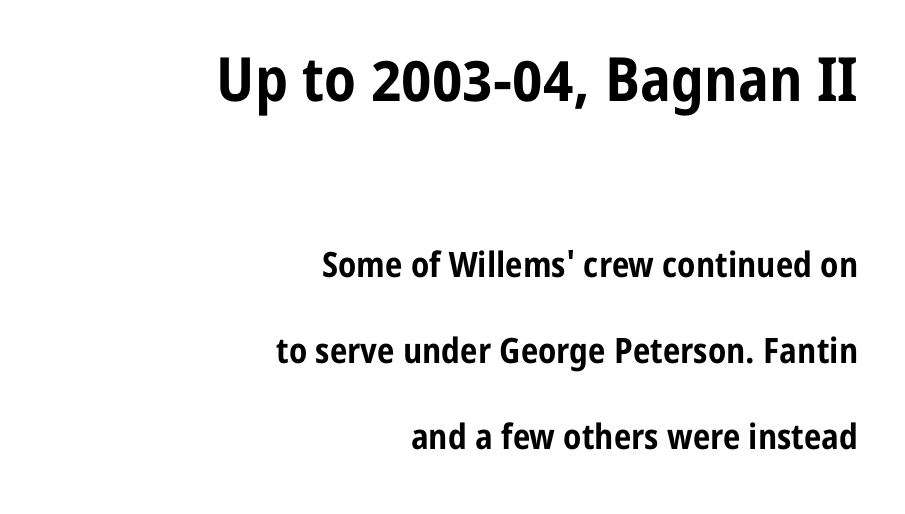
The image shows 61 px bold, condensed sans-serif type, upright; set right-aligned, loose line spacing (2.46x), normal letter spacing, not underlined; the first (top) block is 1.74x larger; low stroke contrast and a medium x-height.
